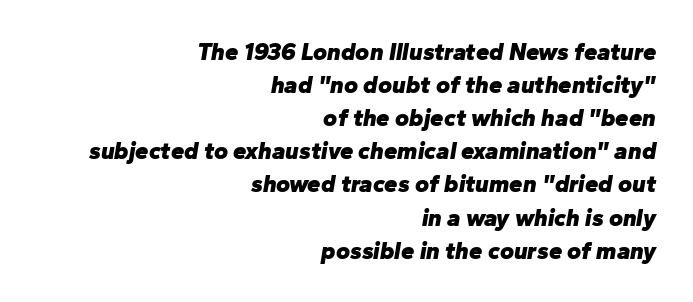
These lines stack with their right ends in a neat column. Vertical spacing — default. This is heavy type, rendered in bold. Beneath every word, the page is bare. Slant detected: the letters are inclined.
